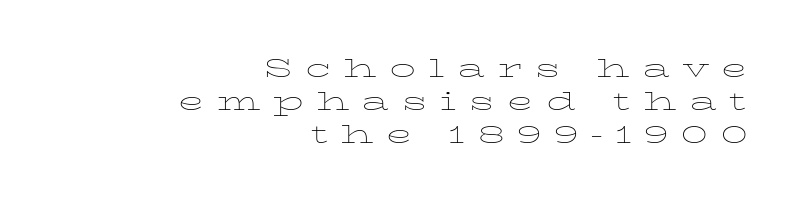
{"italic": "no", "bold": "no", "underline": "no", "align": "right", "line_spacing": "normal", "line_spacing_ratio": 1.26, "letter_spacing": "wide", "letter_spacing_em": 0.49, "glyph_px": 26}
